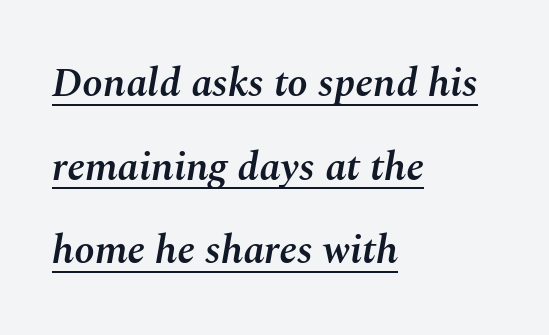
{"italic": "yes", "lean": "right", "slant_degrees": 10, "bold": "semi", "weight": "semibold", "width": "normal", "stroke_contrast": "medium", "x_height": "medium", "monospaced": "no", "underline": "yes", "align": "left", "line_spacing": "loose", "line_spacing_ratio": 2.04, "letter_spacing": "normal", "letter_spacing_em": 0.0, "glyph_px": 41}
